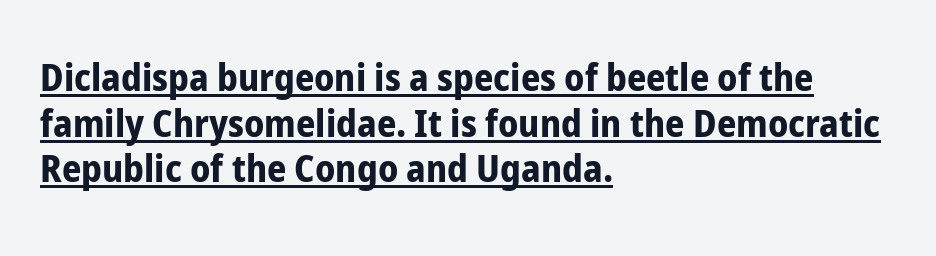
The text block is weighted toward the left margin, trailing off unevenly rightward. The type is set solid horizontally, with unmodified tracking. You can tell it's not italic because the verticals are truly vertical. Character widths vary here, with narrow letters taking less room than wide ones. Thick stems and heavy bowls — unmistakably bold. The typesetter has applied underlining to the passage shown.
